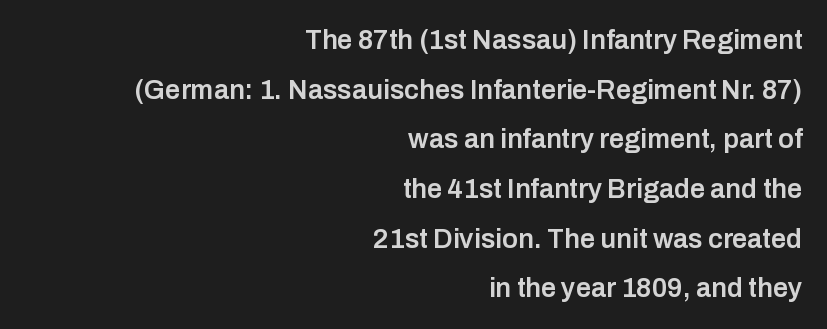
Glance below the letters and you will spot only blank space. The font is running at a semibold setting, under full bold. The type is set solid horizontally, with unmodified tracking. Every stem runs plumb, perpendicular to the baseline.
